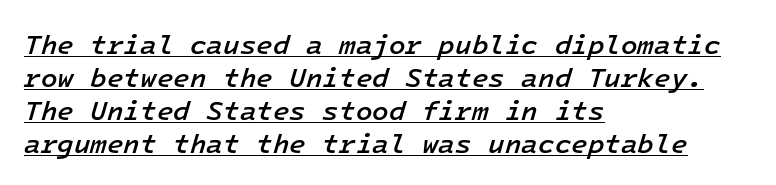
Every letter is mildly thick-stroked: semibold rather than bold. Compared with undecorated copy, this sample adds a rule below the words. Students, note that the glyphs here touch the page at normal intervals. Italic: yes, the glyphs are oblique. The compositor pushed each line to the left boundary.
